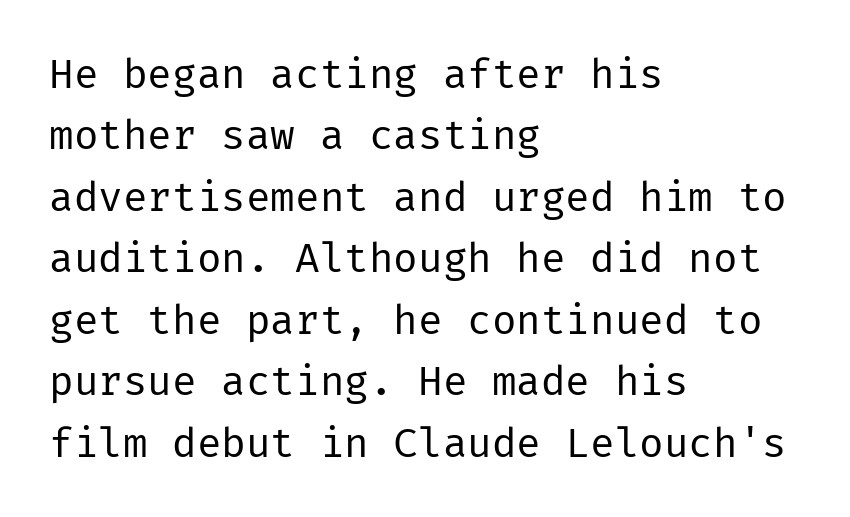
Q: Is the text bold? A: No.
Q: Is the text italic (slanted)? A: No, it is upright.
Q: Is the typeface a serif or a sans-serif typeface? A: Sans-serif.
Q: Is the text underlined? A: No.
Q: How is the paragraph aligned? A: Left-aligned.
Q: Is the spacing between letters normal or unusually wide? A: Normal.
Q: Is the spacing between lines tight, normal or loose? A: Normal.
Q: Width (condensed, normal, or wide)? A: Normal.
Q: Stroke contrast? A: Low.
Q: x-height? A: Medium.
